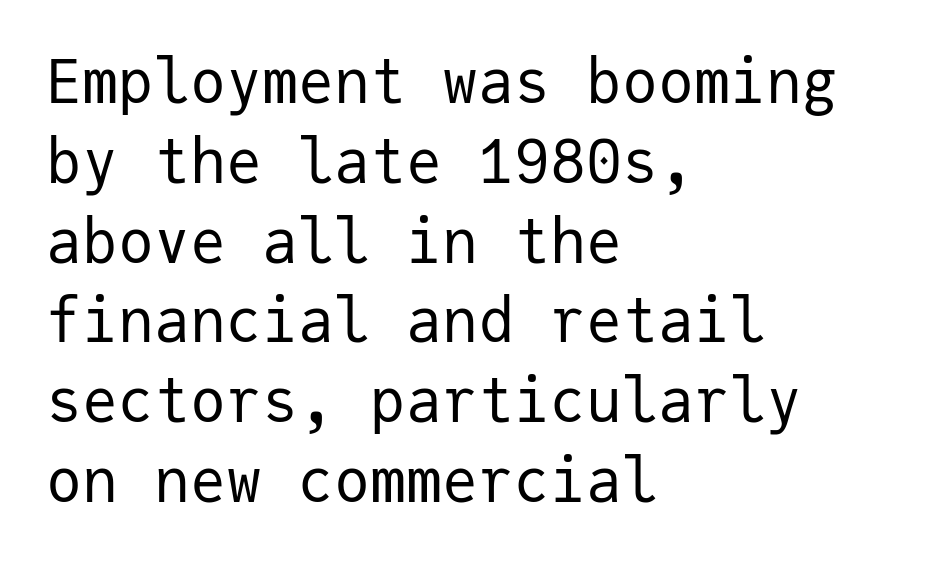
Q: Is the text bold? A: No.
Q: Is the text italic (slanted)? A: No, it is upright.
Q: Is the typeface a serif or a sans-serif typeface? A: Sans-serif.
Q: Is the text underlined? A: No.
Q: How is the paragraph aligned? A: Left-aligned.
Q: Is the spacing between letters normal or unusually wide? A: Normal.
Q: Is the spacing between lines tight, normal or loose? A: Normal.
Q: Width (condensed, normal, or wide)? A: Normal.
Q: Stroke contrast? A: Low.
Q: x-height? A: Medium.
Q: Monospaced? A: Yes.
